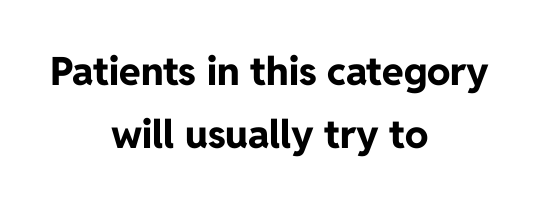
The image shows 39 px bold sans-serif type, upright; set centered, normal line spacing (1.61x), normal letter spacing, not underlined; low stroke contrast and a medium x-height.
